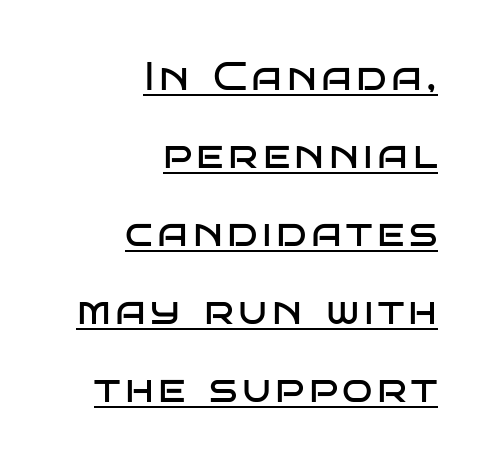
These lines are composed in type without serifs. Teacher's note: observe the even right margin — that is flush-right alignment. Stroke thickness stays within the range of a standard reading face or lighter. Emphasis is given by a line drawn under the lettering. The rendering uses natural spacing where letterforms have individual widths.
